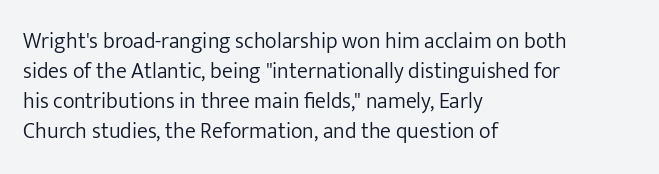
Q: Is the text bold? A: No.
Q: Is the text italic (slanted)? A: No, it is upright.
Q: Is the text underlined? A: No.
Q: How is the paragraph aligned? A: Left-aligned.
Q: Is the spacing between letters normal or unusually wide? A: Normal.
Q: Is the spacing between lines tight, normal or loose? A: Normal.
